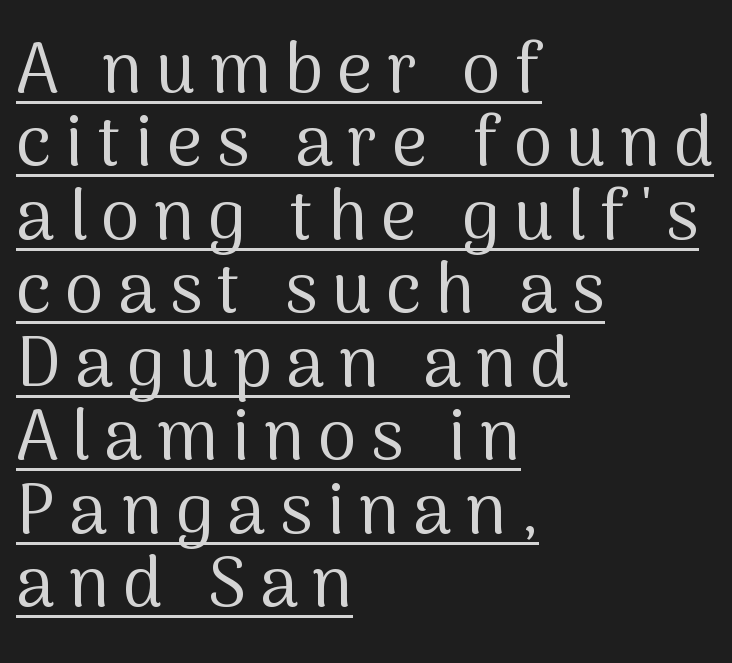
The image shows 70 px regular-weight sans-serif type, upright; set left-aligned, tight line spacing (1.05x), unusually wide letter spacing (+0.2 em), underlined; medium stroke contrast and a medium x-height.
